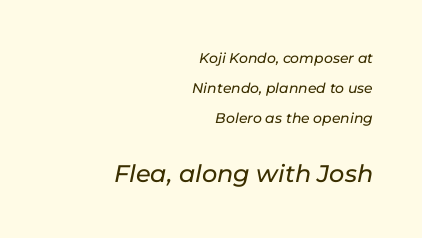
{"italic": "yes", "lean": "right", "slant_degrees": 11, "underline": "no", "align": "right", "line_spacing": "loose", "line_spacing_ratio": 2.13, "letter_spacing": "normal", "letter_spacing_em": 0.0, "larger_block": "second", "size_ratio": 1.71, "glyph_px": 24}
